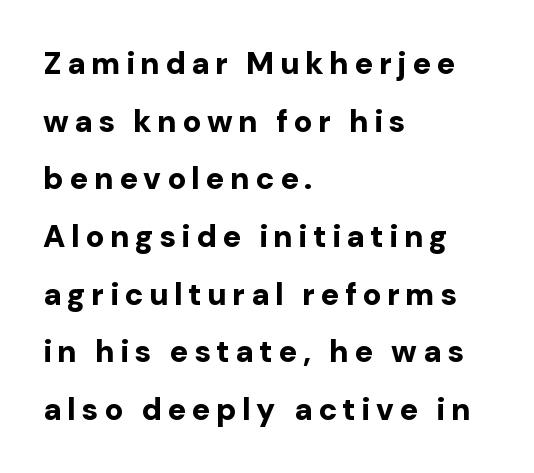
Each line starts at the same left margin while the right side varies. Type style note: lacks serifs. The glyphs have the mass of a bold cut. Is there any slant? The stems are plumb. Do the characters align in a grid? No, the font is proportional. This rendering features lettering with no underline.
